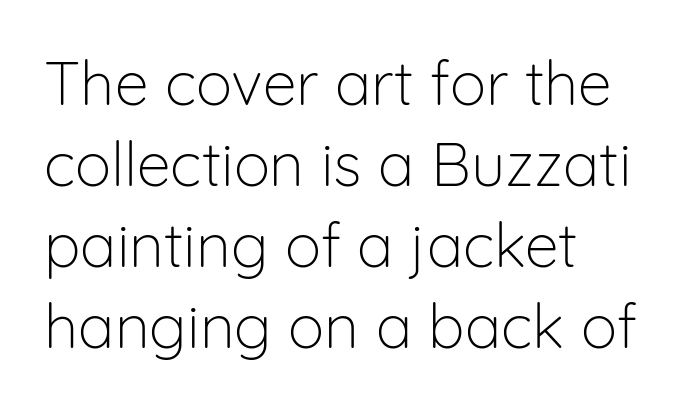
The image shows 61 px light sans-serif type, upright; set left-aligned, normal line spacing (1.33x), normal letter spacing, not underlined; low stroke contrast and a medium x-height.
